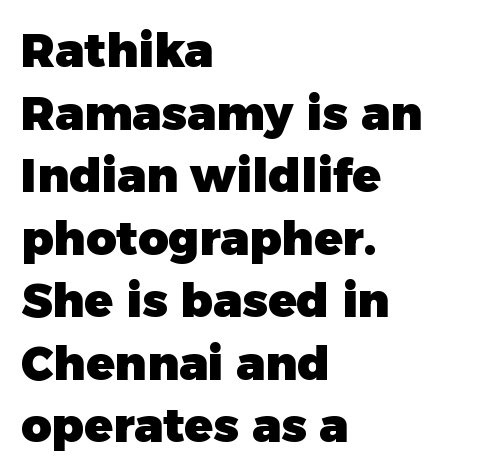
Q: Is the text bold? A: Yes.
Q: Is the text italic (slanted)? A: No, it is upright.
Q: Is the typeface a serif or a sans-serif typeface? A: Sans-serif.
Q: Is the text underlined? A: No.
Q: How is the paragraph aligned? A: Left-aligned.
Q: Is the spacing between letters normal or unusually wide? A: Normal.
Q: Is the spacing between lines tight, normal or loose? A: Normal.
Q: Width (condensed, normal, or wide)? A: Normal.
Q: Stroke contrast? A: Low.
Q: x-height? A: Medium.
Q: Monospaced? A: No.
